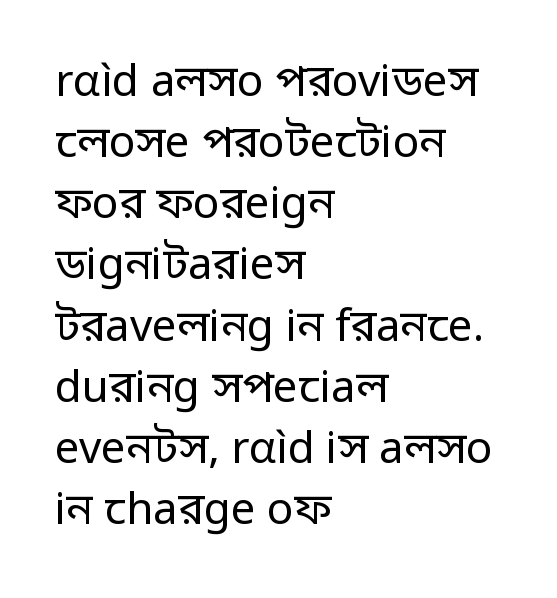
Q: Is the text bold? A: No.
Q: Is the text italic (slanted)? A: No, it is upright.
Q: Is the typeface a serif or a sans-serif typeface? A: Sans-serif.
Q: Is the text underlined? A: No.
Q: How is the paragraph aligned? A: Left-aligned.
Q: Is the spacing between letters normal or unusually wide? A: Normal.
Q: Is the spacing between lines tight, normal or loose? A: Normal.
Q: Width (condensed, normal, or wide)? A: Normal.
Q: Stroke contrast? A: Low.
Q: x-height? A: Medium.
Q: Monospaced? A: No.
